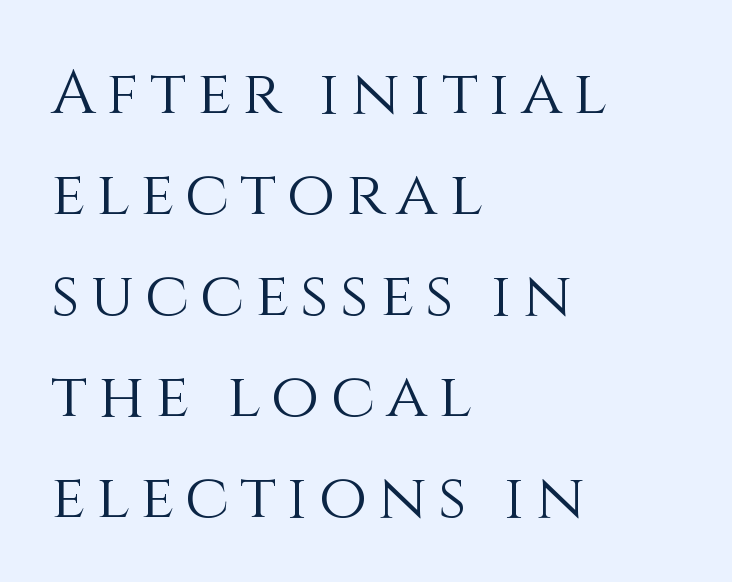
The image shows 62 px light type, upright; set left-aligned, normal line spacing (1.63x), not underlined; medium stroke contrast and a large x-height.
